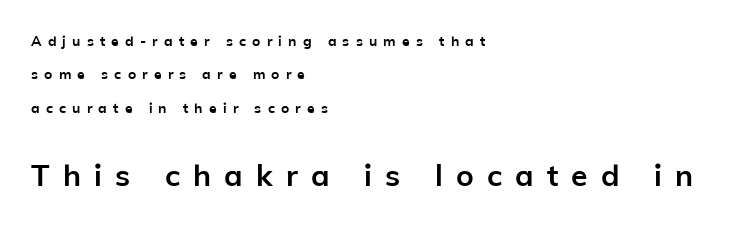
The image shows 30 px semibold sans-serif type, upright; set left-aligned, loose line spacing (2.38x), unusually wide letter spacing (+0.44 em), not underlined; the second (bottom) block is 2.14x larger; low stroke contrast and a medium x-height.
